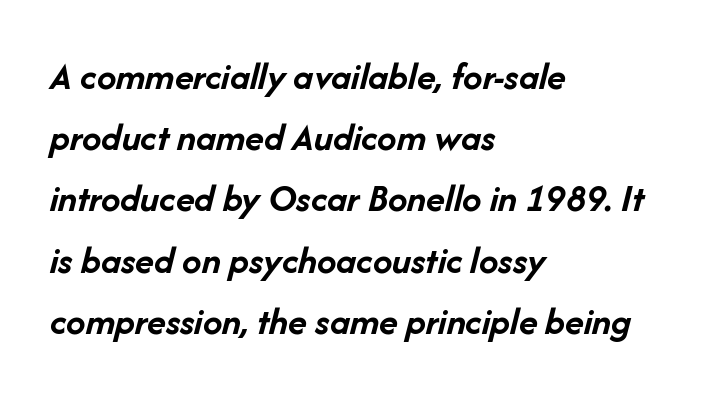
Q: Is the text bold? A: Yes.
Q: Is the text italic (slanted)? A: Yes, it leans right by about 14 degrees.
Q: Is the text underlined? A: No.
Q: How is the paragraph aligned? A: Left-aligned.
Q: Is the spacing between letters normal or unusually wide? A: Normal.
Q: Is the spacing between lines tight, normal or loose? A: Normal.
Q: Width (condensed, normal, or wide)? A: Normal.
Q: Stroke contrast? A: Low.
Q: x-height? A: Medium.
Q: Monospaced? A: No.
